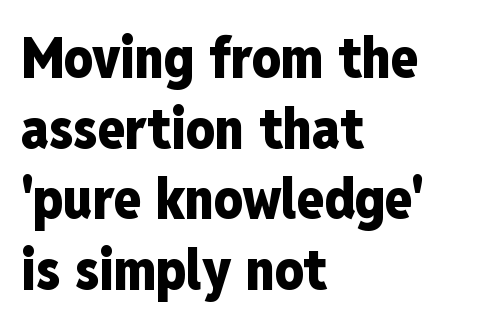
{"serif": "no", "italic": "no", "bold": "yes", "weight": "heavy", "width": "condensed", "stroke_contrast": "low", "x_height": "medium", "monospaced": "no", "underline": "no", "align": "left", "line_spacing": "normal", "line_spacing_ratio": 1.26, "letter_spacing": "normal", "letter_spacing_em": 0.0, "glyph_px": 56}
